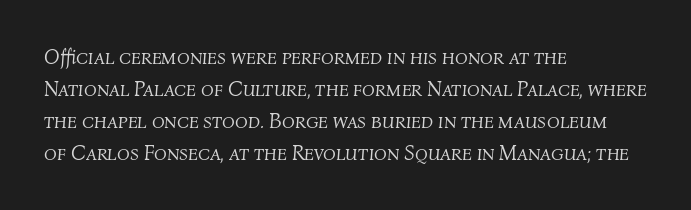
Q: Is the text bold? A: No.
Q: Is the text italic (slanted)? A: Yes, it leans right by about 4 degrees.
Q: Is the text underlined? A: No.
Q: How is the paragraph aligned? A: Left-aligned.
Q: Is the spacing between letters normal or unusually wide? A: Normal.
Q: Is the spacing between lines tight, normal or loose? A: Normal.
